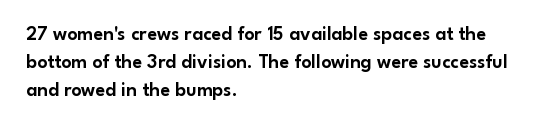
Ordinary non-slanted type is in use. If you drew a ruler down the left edge, every line would touch it. Underlining? Definitely not there. Rows of type keep a routine distance in the vertical direction. Observe the ordinary spacing: letters are neighbours, not strangers.
